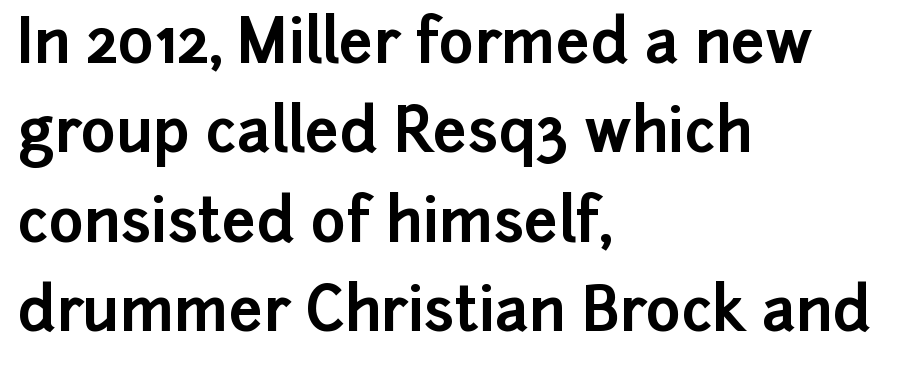
{"serif": "no", "italic": "no", "bold": "yes", "weight": "bold", "width": "normal", "stroke_contrast": "low", "x_height": "medium", "monospaced": "no", "underline": "no", "align": "left", "line_spacing": "normal", "line_spacing_ratio": 1.49, "letter_spacing": "normal", "letter_spacing_em": 0.0, "glyph_px": 60}
